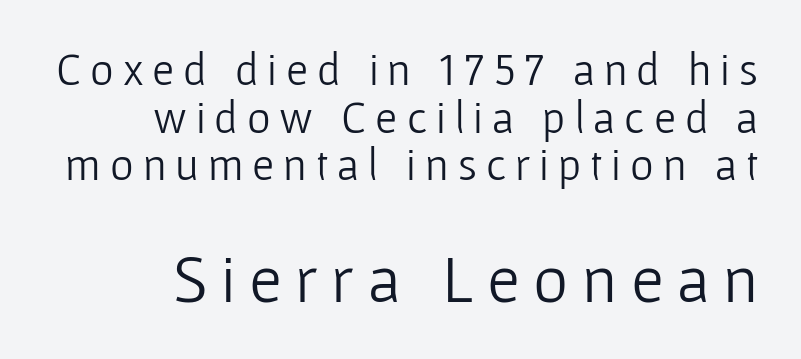
Q: Is the text bold? A: No.
Q: Is the text italic (slanted)? A: No, it is upright.
Q: Is the typeface a serif or a sans-serif typeface? A: Sans-serif.
Q: Is the text underlined? A: No.
Q: How is the paragraph aligned? A: Right-aligned.
Q: Is the spacing between letters normal or unusually wide? A: Unusually wide.
Q: Is the spacing between lines tight, normal or loose? A: Tight.
Q: Which block of text is set in a larger size, the first (top) or the second (bottom)? A: The second (bottom) one.
Q: Width (condensed, normal, or wide)? A: Normal.
Q: Stroke contrast? A: Low.
Q: x-height? A: Medium.
Q: Monospaced? A: No.
